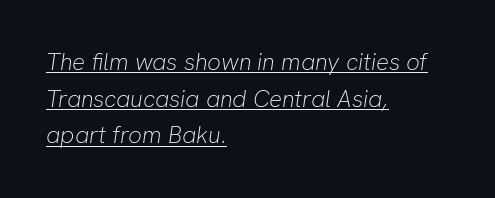
The image shows 24 px text type, italic (leaning right); set left-aligned, normal line spacing (1.53x), normal letter spacing, underlined.
